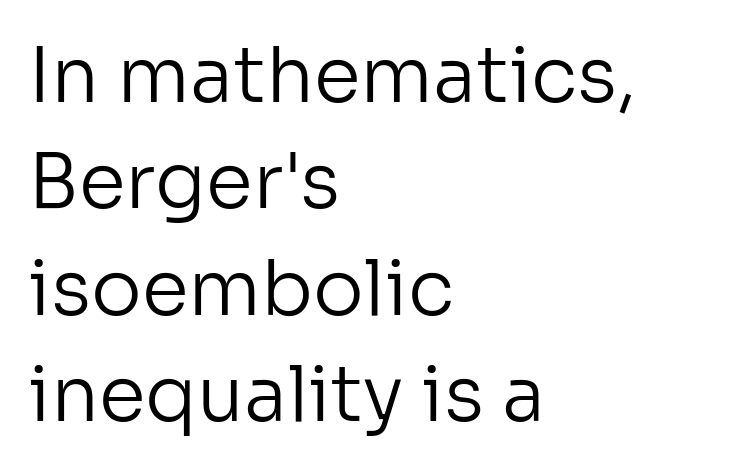
{"serif": "no", "italic": "no", "bold": "no", "weight": "regular", "width": "normal", "stroke_contrast": "low", "x_height": "medium", "monospaced": "no", "underline": "no", "align": "left", "line_spacing": "normal", "line_spacing_ratio": 1.4, "letter_spacing": "normal", "letter_spacing_em": 0.0, "glyph_px": 76}
